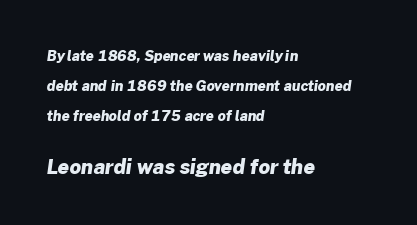
This rendering features lettering with no underline. Nobody touched the tracking dial on this one. This sample is left-justified, so line endings fall wherever the words run out. The composition opens small and finishes big. Typographic density is high because the face is bold.
